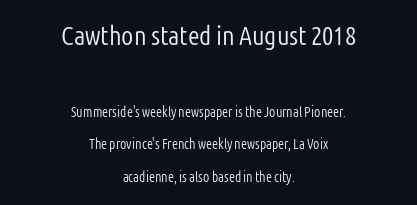
Q: Is the text bold? A: No.
Q: Is the text italic (slanted)? A: No, it is upright.
Q: Is the text underlined? A: No.
Q: How is the paragraph aligned? A: Centered.
Q: Is the spacing between letters normal or unusually wide? A: Normal.
Q: Is the spacing between lines tight, normal or loose? A: Loose.
Q: Which block of text is set in a larger size, the first (top) or the second (bottom)? A: The first (top) one.
